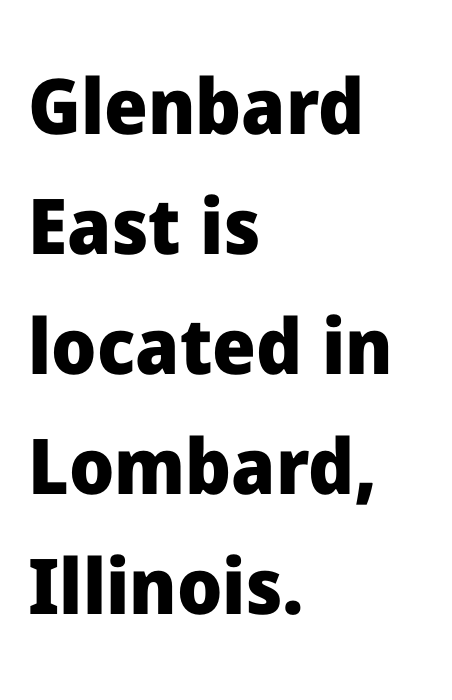
The image shows 77 px heavy sans-serif type, upright; set left-aligned, normal line spacing (1.56x), normal letter spacing, not underlined; low stroke contrast and a medium x-height.
